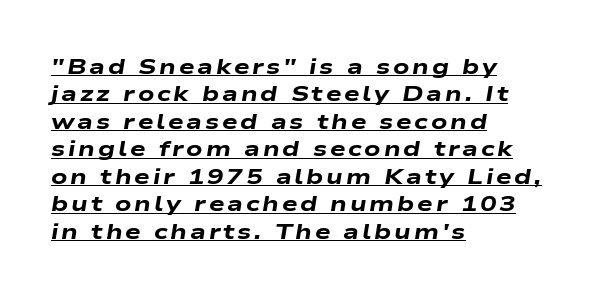
{"italic": "yes", "lean": "right", "slant_degrees": 9, "bold": "yes", "underline": "yes", "align": "left", "line_spacing": "normal", "line_spacing_ratio": 1.25, "glyph_px": 22}
